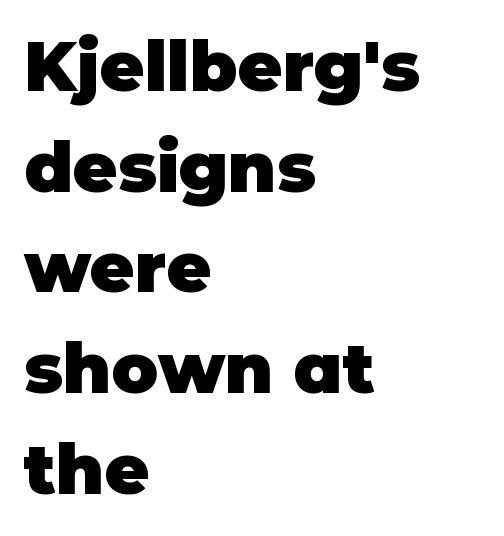
{"serif": "no", "italic": "no", "bold": "yes", "weight": "heavy", "width": "normal", "stroke_contrast": "low", "x_height": "large", "monospaced": "no", "underline": "no", "align": "left", "line_spacing": "normal", "line_spacing_ratio": 1.46, "letter_spacing": "normal", "letter_spacing_em": 0.0, "glyph_px": 69}
